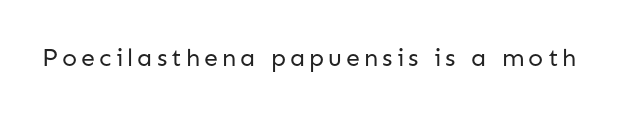
The image shows 25 px text type, upright; set not underlined.
